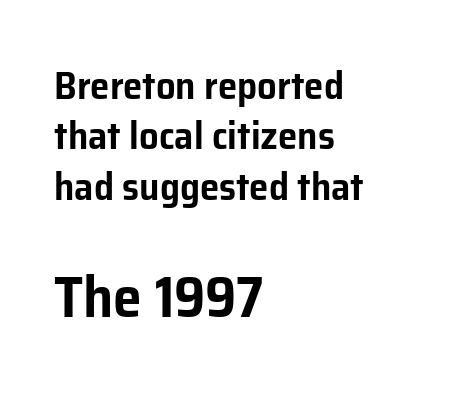
{"serif": "no", "italic": "no", "width": "normal", "stroke_contrast": "low", "x_height": "medium", "monospaced": "no", "underline": "no", "align": "left", "line_spacing": "normal", "line_spacing_ratio": 1.29, "letter_spacing": "normal", "letter_spacing_em": 0.0, "larger_block": "second", "size_ratio": 1.49, "glyph_px": 58}
